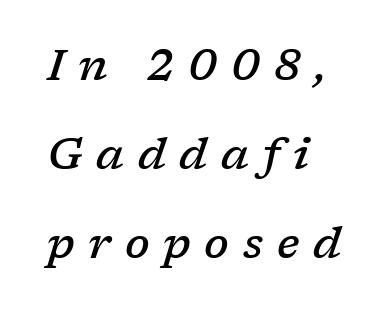
{"serif": "yes", "italic": "yes", "lean": "right", "slant_degrees": 17, "bold": "semi", "weight": "semibold", "width": "normal", "stroke_contrast": "low", "x_height": "medium", "monospaced": "no", "underline": "no", "align": "left", "line_spacing": "loose", "line_spacing_ratio": 2.02, "letter_spacing": "wide", "letter_spacing_em": 0.31, "glyph_px": 44}
